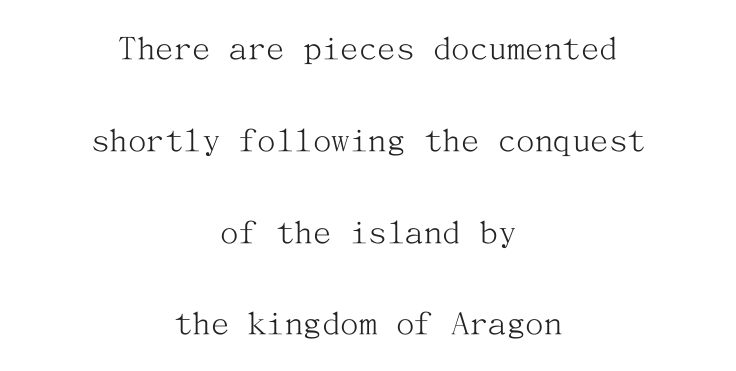
{"serif": "yes", "italic": "no", "bold": "no", "weight": "light", "width": "normal", "stroke_contrast": "medium", "x_height": "medium", "underline": "no", "align": "center", "line_spacing": "loose", "line_spacing_ratio": 2.48, "letter_spacing": "normal", "letter_spacing_em": 0.0, "glyph_px": 37}
